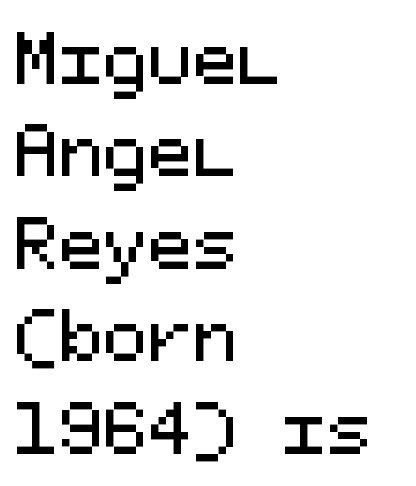
Notice how the stems are strictly vertical — no italics here. Letterform terminals end flat and unadorned throughout the passage. How are the letters spaced? Ordinarily, with no added tracking. Left-aligned paragraph, ragged on the right.
